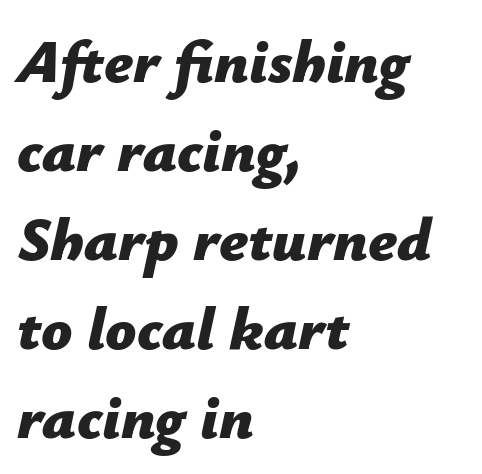
Q: Is the text bold? A: Yes.
Q: Is the text italic (slanted)? A: Yes, it leans right by about 12 degrees.
Q: Is the text underlined? A: No.
Q: How is the paragraph aligned? A: Left-aligned.
Q: Is the spacing between letters normal or unusually wide? A: Normal.
Q: Is the spacing between lines tight, normal or loose? A: Normal.
Q: Width (condensed, normal, or wide)? A: Normal.
Q: Stroke contrast? A: Low.
Q: x-height? A: Medium.
Q: Monospaced? A: No.
